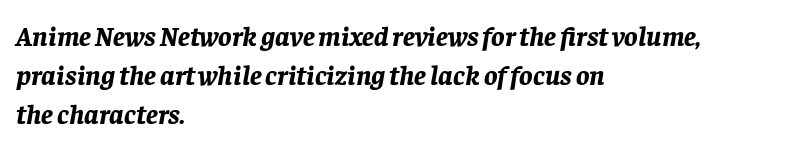
{"italic": "yes", "lean": "right", "slant_degrees": 8, "bold": "yes", "weight": "bold", "width": "normal", "stroke_contrast": "low", "x_height": "large", "monospaced": "no", "underline": "no", "align": "left", "line_spacing": "normal", "line_spacing_ratio": 1.4, "letter_spacing": "normal", "letter_spacing_em": 0.0, "glyph_px": 28}
